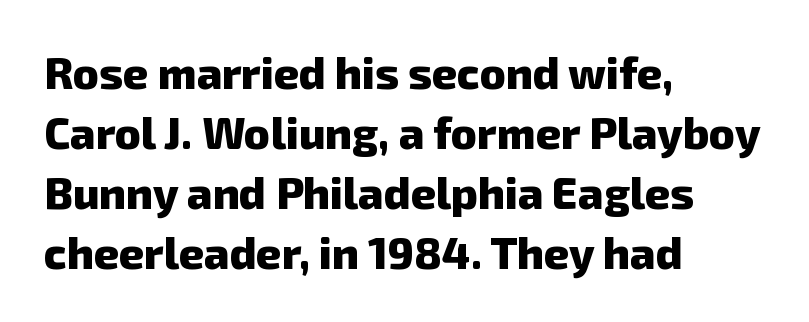
The image shows 44 px heavy sans-serif type; set left-aligned, normal line spacing (1.36x), normal letter spacing, not underlined; low stroke contrast and a medium x-height.
